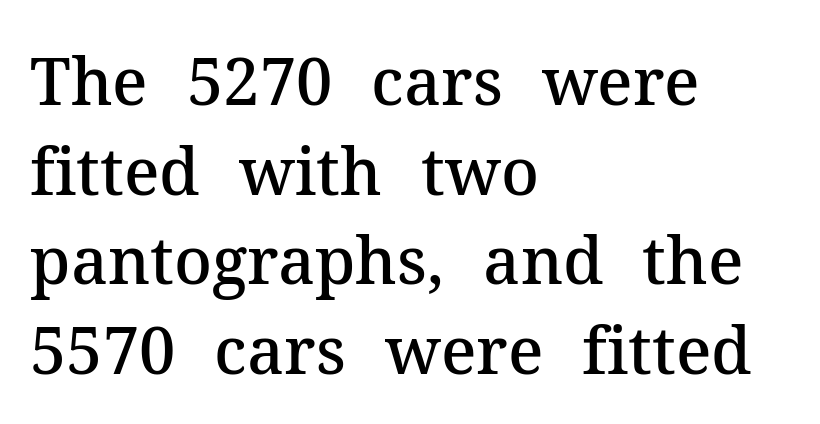
The image shows 65 px semibold serif type, upright; set left-aligned, normal line spacing (1.38x), normal letter spacing, not underlined; medium stroke contrast and a medium x-height.
